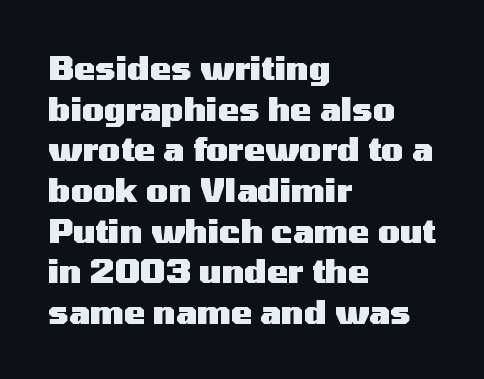
Q: Is the text bold? A: Yes.
Q: Is the text italic (slanted)? A: No, it is upright.
Q: Is the typeface a serif or a sans-serif typeface? A: Sans-serif.
Q: Is the text underlined? A: No.
Q: How is the paragraph aligned? A: Left-aligned.
Q: Is the spacing between letters normal or unusually wide? A: Normal.
Q: Is the spacing between lines tight, normal or loose? A: Normal.
Q: Width (condensed, normal, or wide)? A: Wide.
Q: Stroke contrast? A: Medium.
Q: x-height? A: Medium.
Q: Monospaced? A: No.
